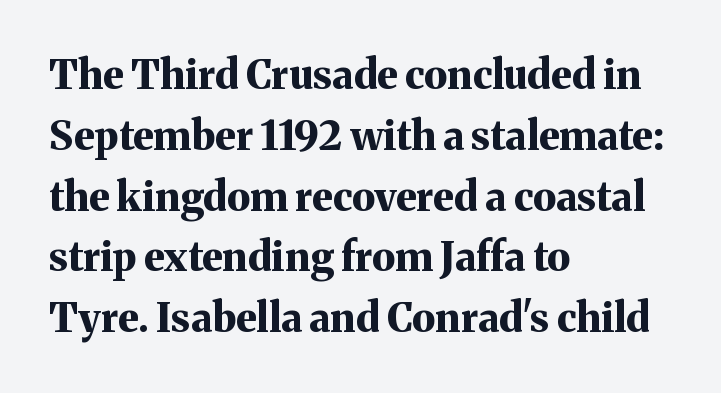
{"serif": "yes", "italic": "no", "bold": "yes", "weight": "bold", "width": "normal", "stroke_contrast": "medium", "x_height": "medium", "monospaced": "no", "underline": "no", "align": "left", "line_spacing": "normal", "line_spacing_ratio": 1.52, "letter_spacing": "normal", "letter_spacing_em": 0.0, "glyph_px": 40}
